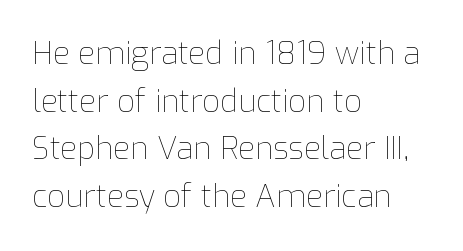
The image shows 31 px thin type, upright; set left-aligned, normal line spacing (1.54x), normal letter spacing, not underlined; low stroke contrast and a medium x-height.
